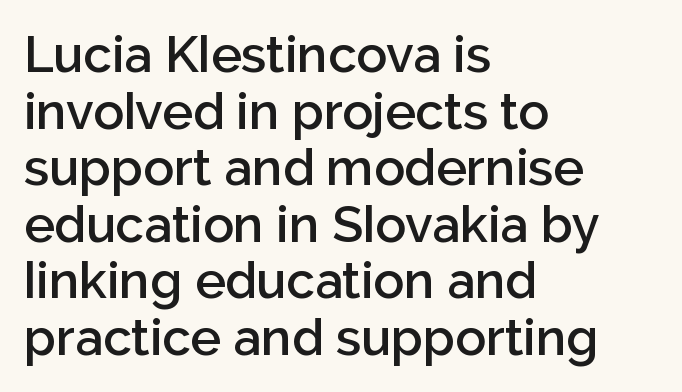
No feet cap the strokes, marking this as sans-serif type. Underlining? Definitely not there. The letters advance in unequal steps, a hallmark of proportional type. Closely set lines give the paragraph a compact silhouette.
